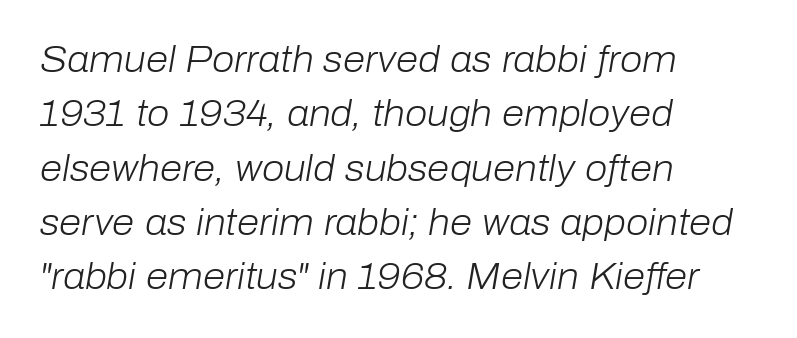
The image shows 36 px light type, italic (leaning right); set left-aligned, normal line spacing (1.51x), normal letter spacing, not underlined; low stroke contrast and a medium x-height.
